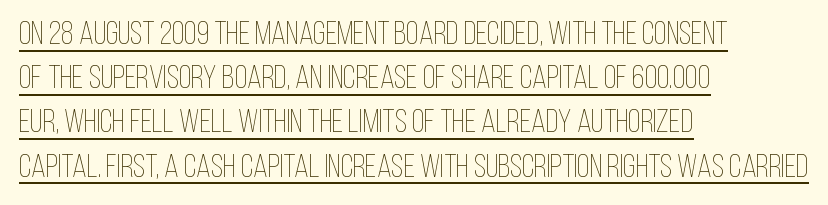
The image shows 33 px thin, condensed type, upright; set left-aligned, normal line spacing (1.34x), normal letter spacing, underlined; low stroke contrast and a large x-height.
